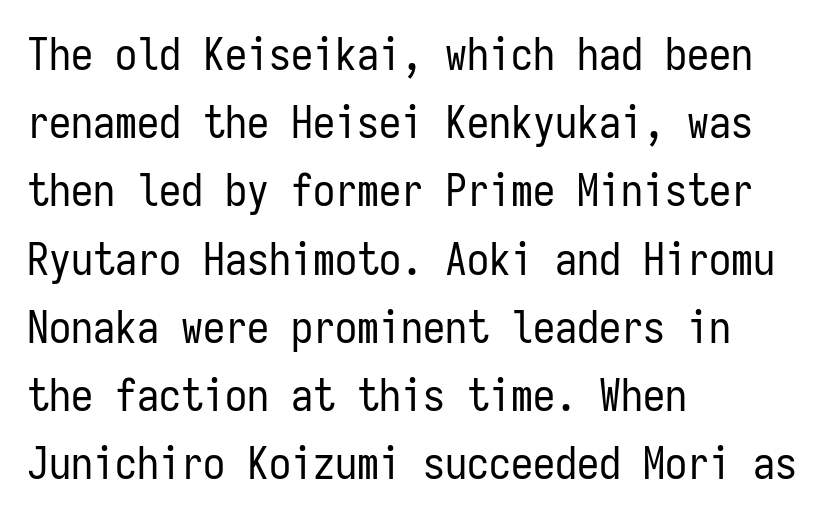
{"serif": "no", "italic": "no", "bold": "no", "weight": "regular", "width": "condensed", "stroke_contrast": "low", "x_height": "medium", "monospaced": "yes", "underline": "no", "align": "left", "line_spacing": "normal", "line_spacing_ratio": 1.55, "letter_spacing": "normal", "letter_spacing_em": 0.0, "glyph_px": 44}
